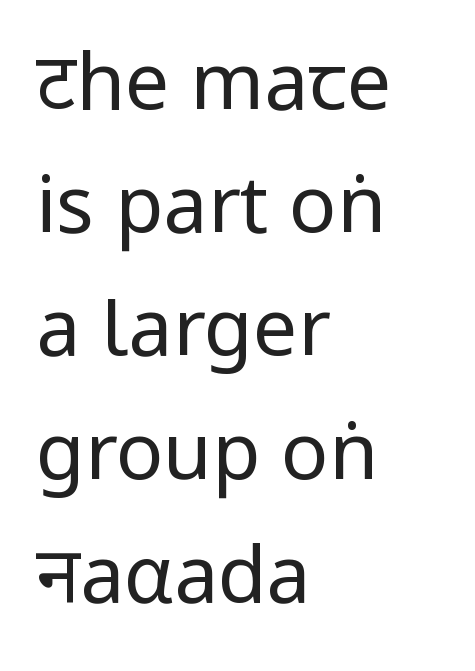
The image shows 79 px regular-weight, condensed sans-serif type, upright; set left-aligned, normal line spacing (1.56x), normal letter spacing, not underlined; low stroke contrast and a large x-height.
